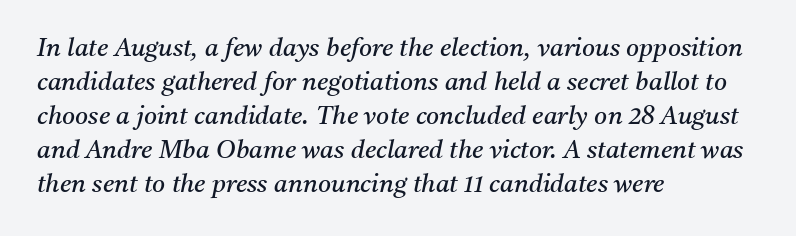
Q: Is the text bold? A: No.
Q: Is the text italic (slanted)? A: Yes, it leans right by about 11 degrees.
Q: Is the text underlined? A: No.
Q: How is the paragraph aligned? A: Left-aligned.
Q: Is the spacing between letters normal or unusually wide? A: Normal.
Q: Is the spacing between lines tight, normal or loose? A: Normal.
